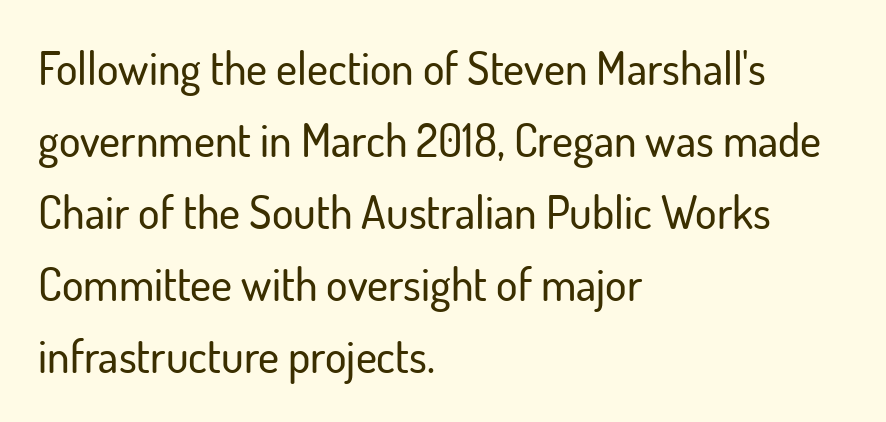
{"serif": "no", "italic": "no", "width": "normal", "stroke_contrast": "low", "x_height": "small", "monospaced": "no", "underline": "no", "align": "left", "line_spacing": "normal", "line_spacing_ratio": 1.6, "letter_spacing": "normal", "letter_spacing_em": 0.0, "glyph_px": 45}
